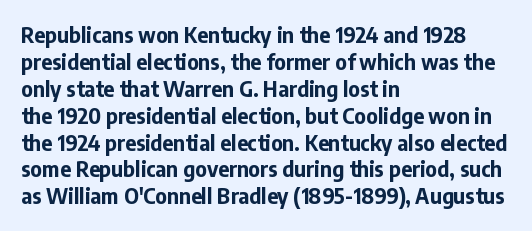
The image shows 21 px bold type, upright; set left-aligned, normal line spacing (1.28x), normal letter spacing, not underlined.
